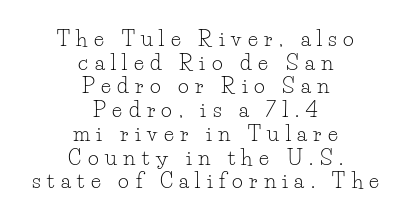
Q: Is the text bold? A: No.
Q: Is the text italic (slanted)? A: No, it is upright.
Q: Is the text underlined? A: No.
Q: How is the paragraph aligned? A: Centered.
Q: Is the spacing between letters normal or unusually wide? A: Unusually wide.
Q: Is the spacing between lines tight, normal or loose? A: Tight.
